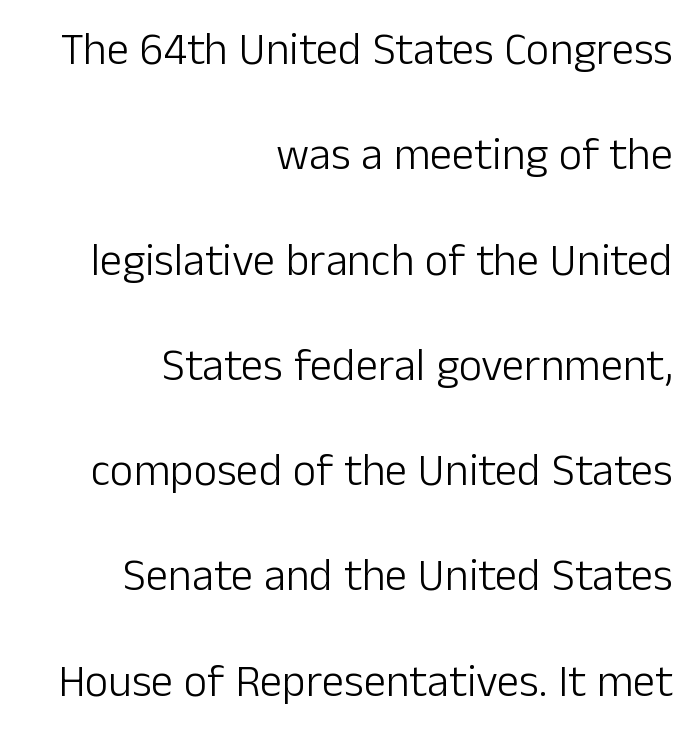
Q: Is the text bold? A: No.
Q: Is the text italic (slanted)? A: No, it is upright.
Q: Is the typeface a serif or a sans-serif typeface? A: Sans-serif.
Q: Is the text underlined? A: No.
Q: How is the paragraph aligned? A: Right-aligned.
Q: Is the spacing between letters normal or unusually wide? A: Normal.
Q: Is the spacing between lines tight, normal or loose? A: Loose.
Q: Width (condensed, normal, or wide)? A: Normal.
Q: Stroke contrast? A: Low.
Q: x-height? A: Medium.
Q: Monospaced? A: No.
